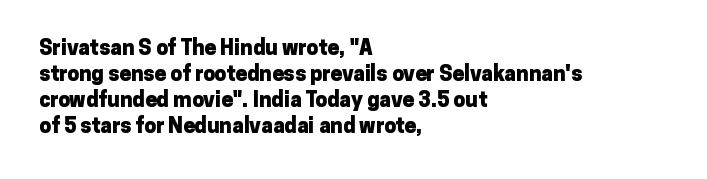
The strokes are fattened all the way to bold. Visually the block forms a straight wall on the left and a jagged coastline on the right. A typesetter would mark this as roman, not italic. The words here are not underlined.
